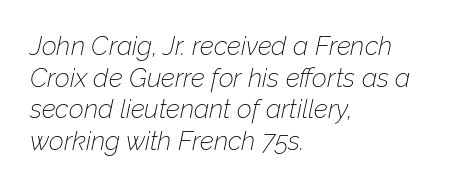
No letter is thick-stroked: the sample isn't bold. The passage shown has conventional tracking throughout. Check under the words: just untouched page. Style check: oblique. One-word summary of the alignment: left.
